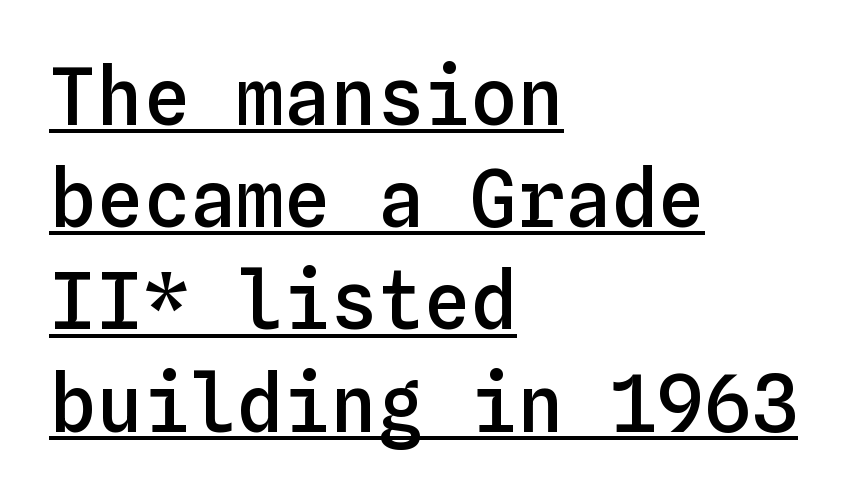
The image shows 78 px semibold type, upright, monospaced; set left-aligned, normal line spacing (1.31x), normal letter spacing, underlined; low stroke contrast and a medium x-height.
